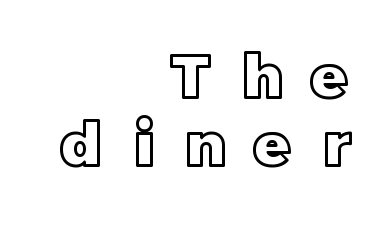
The image shows 60 px text type, upright; set right-aligned, tight line spacing (1.14x), unusually wide letter spacing (+0.5 em), not underlined; a large x-height.
